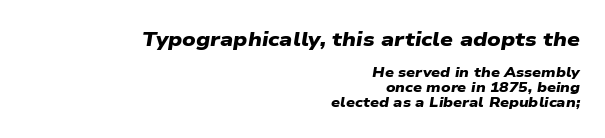
Q: Is the text bold? A: Yes.
Q: Is the text underlined? A: No.
Q: How is the paragraph aligned? A: Right-aligned.
Q: Is the spacing between letters normal or unusually wide? A: Normal.
Q: Is the spacing between lines tight, normal or loose? A: Tight.
Q: Which block of text is set in a larger size, the first (top) or the second (bottom)? A: The first (top) one.
